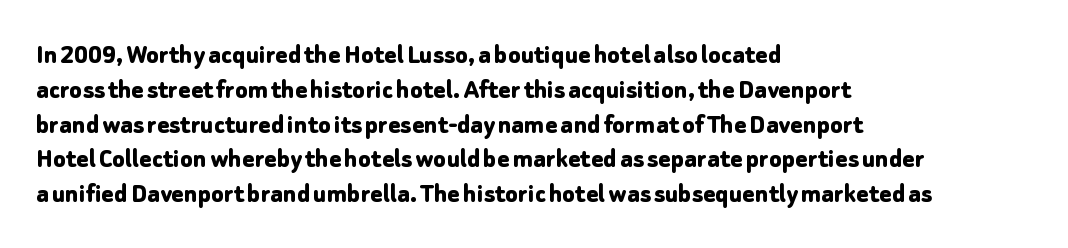
The lines are quadded left. A bare baseline throughout the passage. Caption: bold face, heavy strokes. Here the glyphs are tracked normally, forming tight word shapes.
